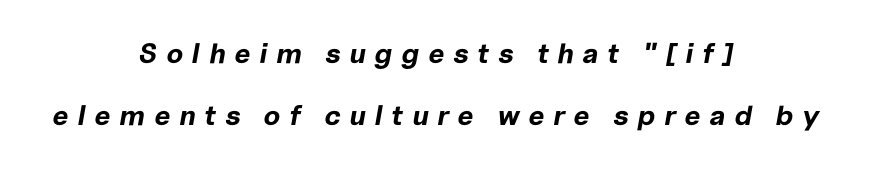
Q: Is the text bold? A: Yes.
Q: Is the text italic (slanted)? A: Yes, it leans right by about 10 degrees.
Q: Is the text underlined? A: No.
Q: How is the paragraph aligned? A: Centered.
Q: Is the spacing between letters normal or unusually wide? A: Unusually wide.
Q: Is the spacing between lines tight, normal or loose? A: Loose.
Q: Width (condensed, normal, or wide)? A: Normal.
Q: Stroke contrast? A: Low.
Q: x-height? A: Medium.
Q: Monospaced? A: No.
